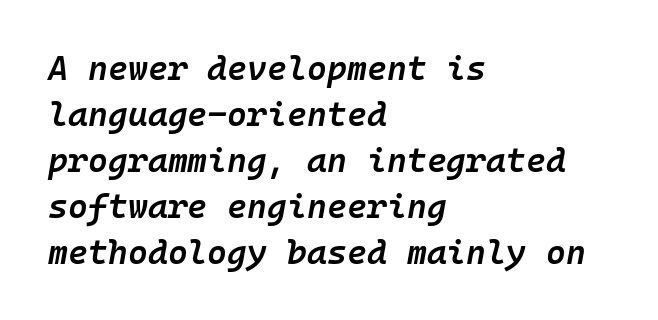
The image shows 34 px semibold type, italic (leaning right), monospaced; set left-aligned, normal line spacing (1.35x), normal letter spacing, not underlined; low stroke contrast and a medium x-height.
